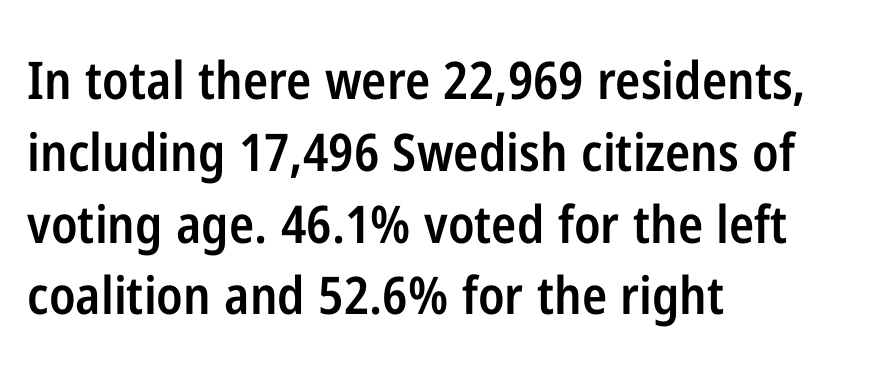
The letterforms sit shoulder to shoulder at normal distance. Nothing sits at the stroke ends, so this counts as sans-serif. The letters are semibold — heavier than regular but short of a full bold. This rendering uses left alignment, leaving the right contour irregular. The block of text has a typical density, with ordinary space between rows.
